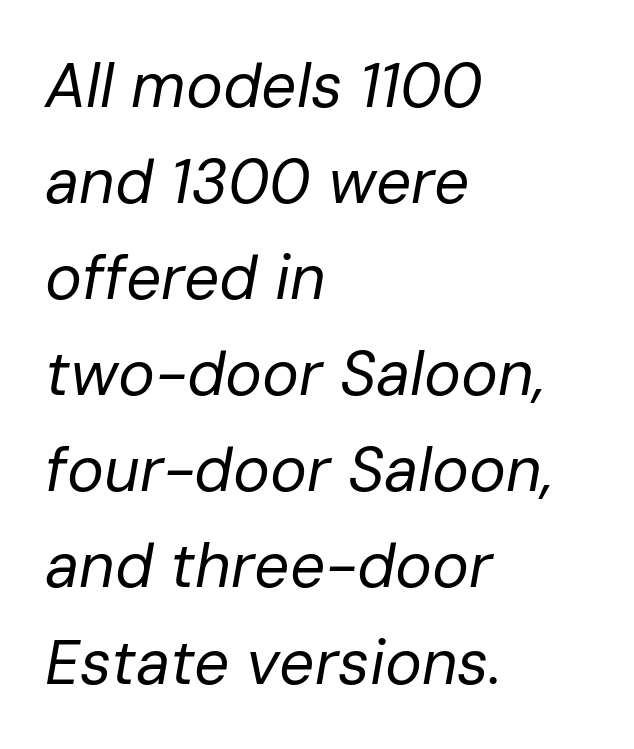
{"italic": "yes", "lean": "right", "slant_degrees": 10, "bold": "no", "weight": "regular", "width": "normal", "stroke_contrast": "low", "x_height": "medium", "monospaced": "no", "underline": "no", "align": "left", "line_spacing": "normal", "line_spacing_ratio": 1.55, "letter_spacing": "normal", "letter_spacing_em": 0.0, "glyph_px": 62}
